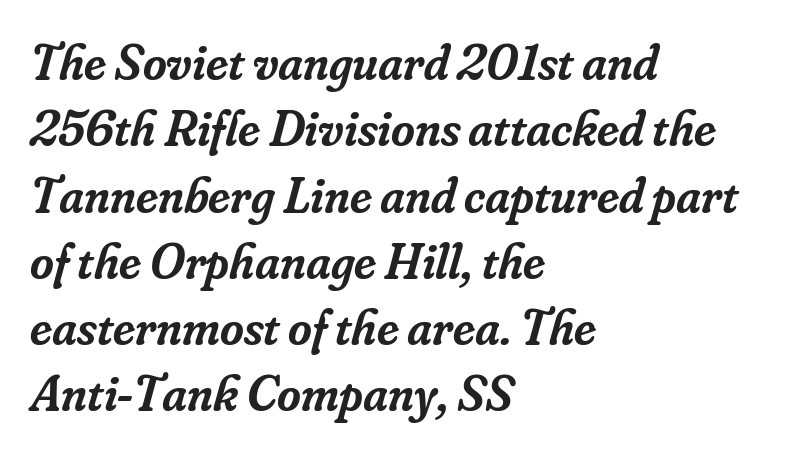
Q: Is the text bold? A: Semi-bold.
Q: Is the text italic (slanted)? A: Yes, it leans right by about 16 degrees.
Q: Is the typeface a serif or a sans-serif typeface? A: Serif.
Q: Is the text underlined? A: No.
Q: How is the paragraph aligned? A: Left-aligned.
Q: Is the spacing between letters normal or unusually wide? A: Normal.
Q: Is the spacing between lines tight, normal or loose? A: Normal.
Q: Width (condensed, normal, or wide)? A: Normal.
Q: Stroke contrast? A: Low.
Q: x-height? A: Small.
Q: Monospaced? A: No.
